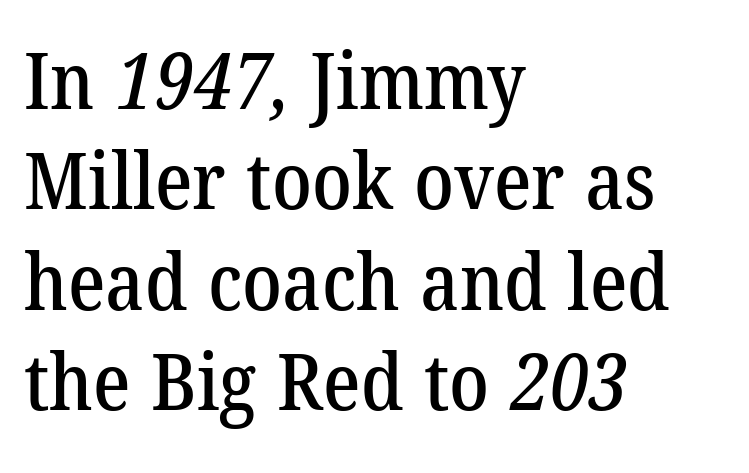
Q: Is the typeface a serif or a sans-serif typeface? A: Serif.
Q: Is the text underlined? A: No.
Q: How is the paragraph aligned? A: Left-aligned.
Q: Is the spacing between letters normal or unusually wide? A: Normal.
Q: Is the spacing between lines tight, normal or loose? A: Normal.
Q: Width (condensed, normal, or wide)? A: Normal.
Q: Stroke contrast? A: Low.
Q: x-height? A: Medium.
Q: Monospaced? A: No.
